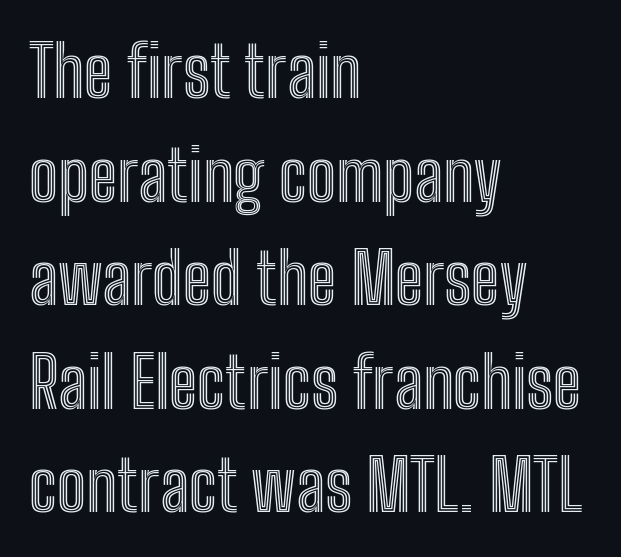
Leading matches the norm, producing a regular column. Here the glyphs are tracked normally, forming tight word shapes. Rule under the text: the space is simply empty. Think of a printed novel: that variable character pitch is what you see here. Designer's note — italics off, roman on.
